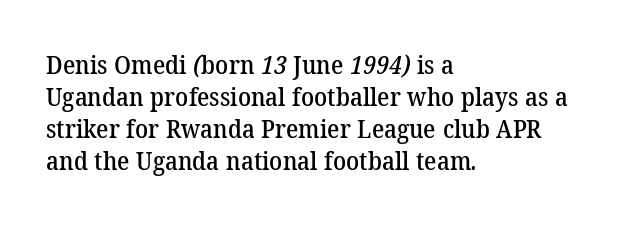
Q: Is the text underlined? A: No.
Q: How is the paragraph aligned? A: Left-aligned.
Q: Is the spacing between letters normal or unusually wide? A: Normal.
